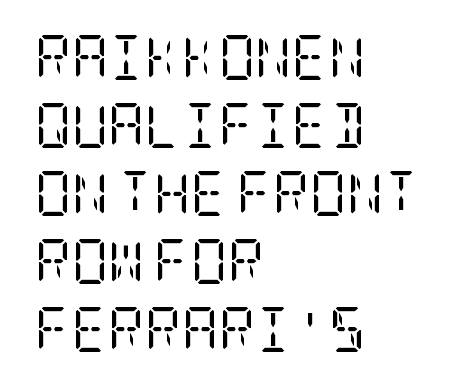
Rendered with straight, roman letterforms. Classification — serif. Stroke mass is kept to a normal reading level or below. The line texture is even and compact thanks to regular tracking. Where is the straight margin? On the left.
